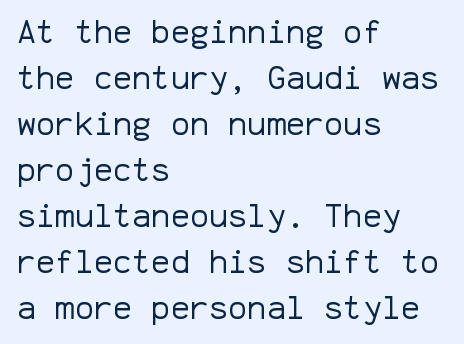
The image shows 32 px regular-weight sans-serif type, upright, monospaced; set left-aligned, normal line spacing (1.44x), normal letter spacing, not underlined; low stroke contrast and a medium x-height.
